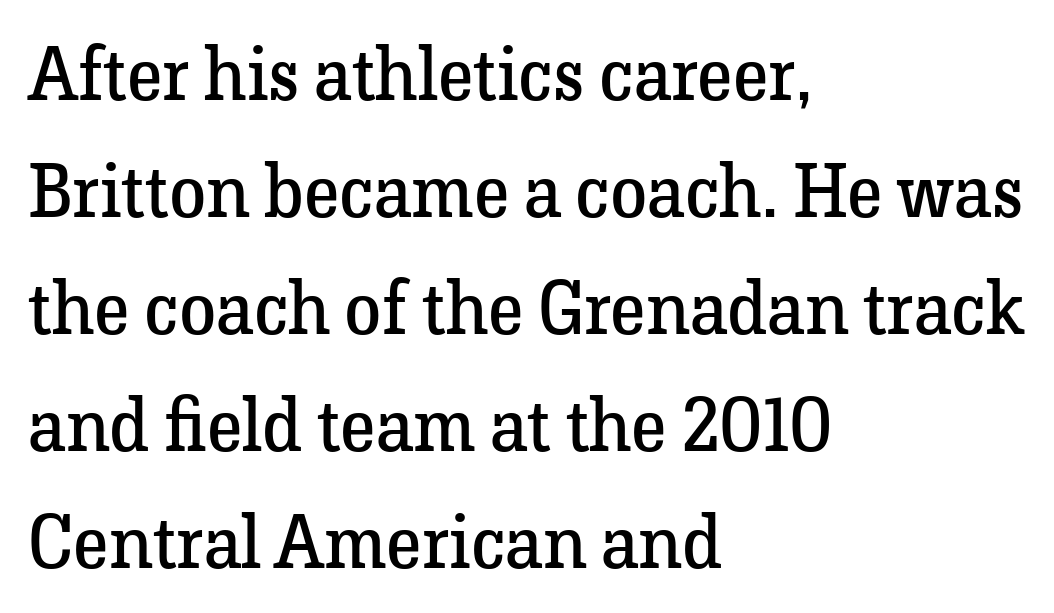
{"serif": "yes", "italic": "no", "bold": "no", "weight": "regular", "width": "normal", "stroke_contrast": "low", "x_height": "medium", "monospaced": "no", "underline": "no", "align": "left", "line_spacing": "normal", "line_spacing_ratio": 1.56, "letter_spacing": "normal", "letter_spacing_em": 0.0, "glyph_px": 75}
